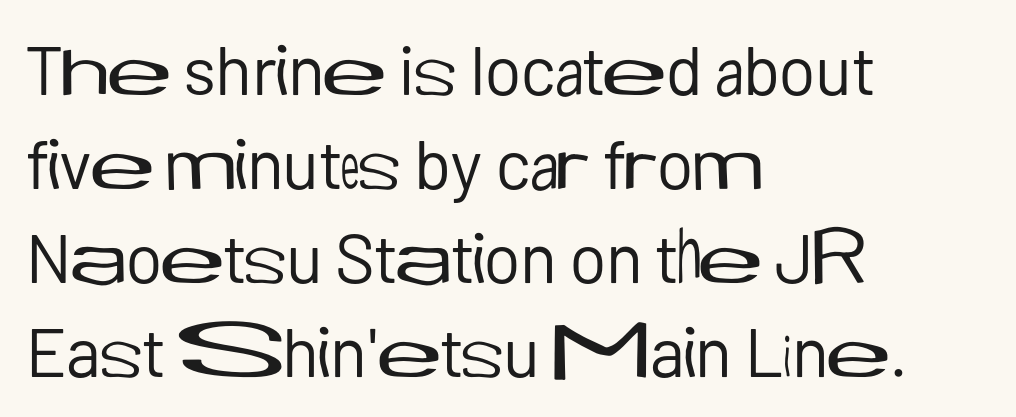
{"serif": "no", "italic": "no", "bold": "no", "weight": "regular", "width": "normal", "stroke_contrast": "low", "x_height": "medium", "monospaced": "no", "underline": "no", "align": "left", "line_spacing": "normal", "line_spacing_ratio": 1.36, "letter_spacing": "normal", "letter_spacing_em": 0.0, "glyph_px": 69}
